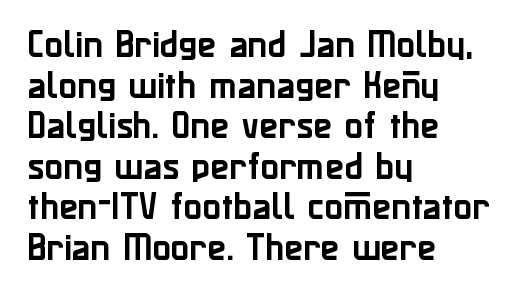
The image shows 31 px sans-serif type, upright; set left-aligned, normal line spacing (1.31x), normal letter spacing, not underlined; low stroke contrast and a medium x-height.
